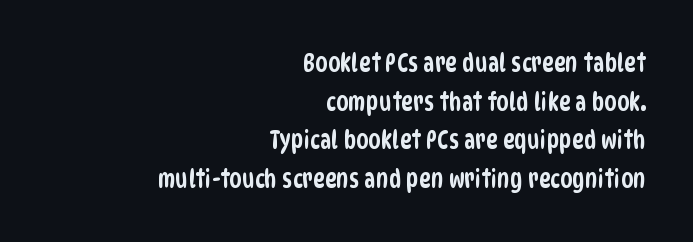
The image shows 25 px text type; set right-aligned, normal line spacing (1.55x), normal letter spacing, not underlined.
